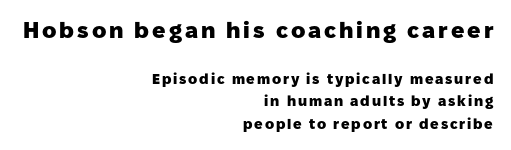
The image shows 22 px bold type, upright; set right-aligned, normal line spacing (1.6x), not underlined; the first (top) block is 1.57x larger.
